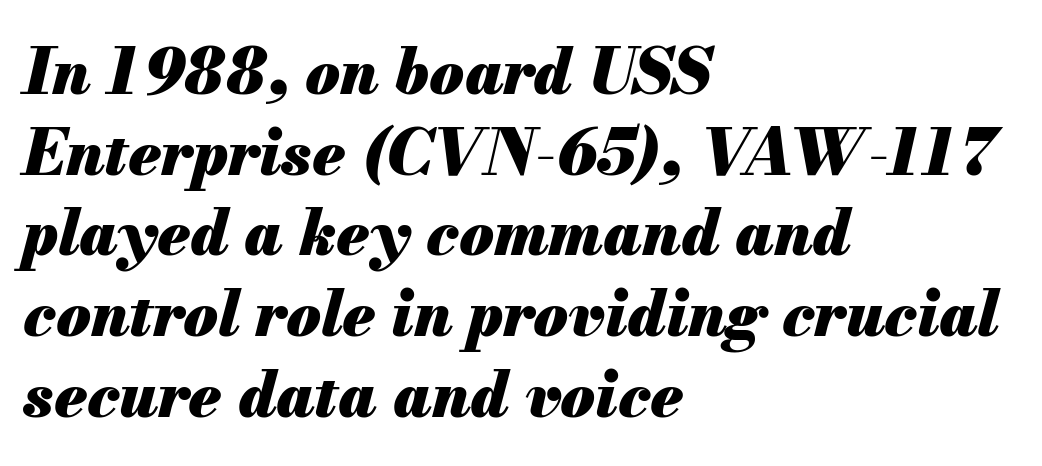
Each letter keeps its own natural width here, so spacing adapts to shape. Summary of weight: heavy, a full bold. Here the glyphs are tracked normally, forming tight word shapes. Check the space under the baseline: it is left empty.
